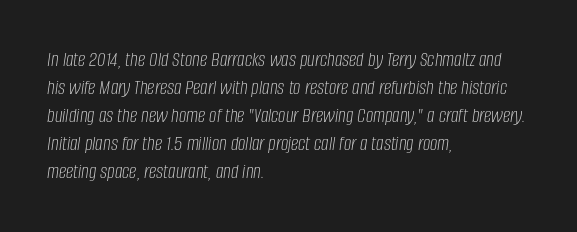
Q: Is the text bold? A: No.
Q: Is the text italic (slanted)? A: Yes, it leans right by about 8 degrees.
Q: Is the text underlined? A: No.
Q: How is the paragraph aligned? A: Left-aligned.
Q: Is the spacing between letters normal or unusually wide? A: Normal.
Q: Is the spacing between lines tight, normal or loose? A: Normal.
